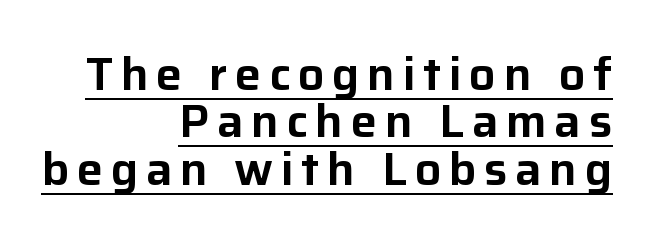
{"serif": "no", "italic": "no", "width": "normal", "stroke_contrast": "low", "x_height": "medium", "monospaced": "no", "underline": "yes", "align": "right", "line_spacing": "tight", "line_spacing_ratio": 1.01, "glyph_px": 47}
